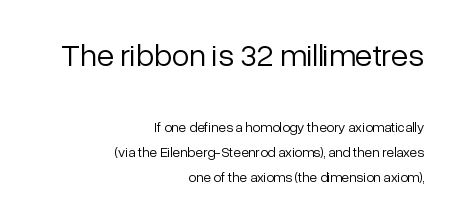
These lines are composed in type without serifs. Weight class: somewhere from thin through regular. Short and long lines alike share a common ending point at right. The passage shown has conventional tracking throughout. These lines are rendered in a variable-pitch font. No word sits above an underline.
